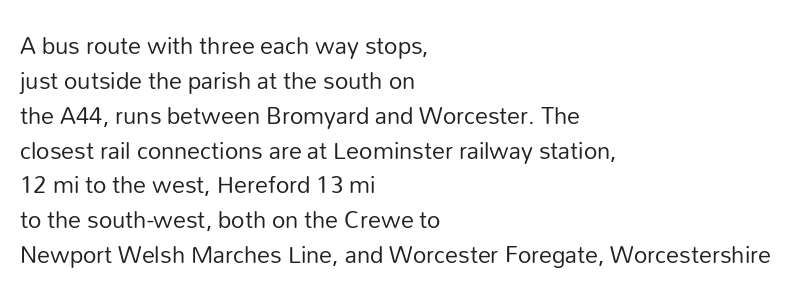
{"italic": "no", "bold": "no", "underline": "no", "align": "left", "line_spacing": "normal", "line_spacing_ratio": 1.34, "letter_spacing": "normal", "letter_spacing_em": 0.0, "glyph_px": 26}
